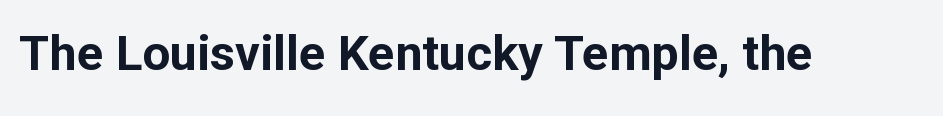
The image shows 49 px bold sans-serif type, upright; set normal letter spacing, not underlined; low stroke contrast and a medium x-height.
